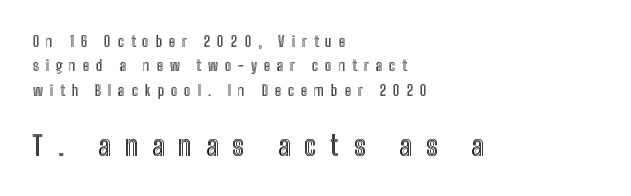
Q: Is the text italic (slanted)? A: No, it is upright.
Q: Is the text underlined? A: No.
Q: How is the paragraph aligned? A: Left-aligned.
Q: Is the spacing between letters normal or unusually wide? A: Unusually wide.
Q: Which block of text is set in a larger size, the first (top) or the second (bottom)? A: The second (bottom) one.
Q: Width (condensed, normal, or wide)? A: Condensed.
Q: x-height? A: Medium.
Q: Monospaced? A: No.
